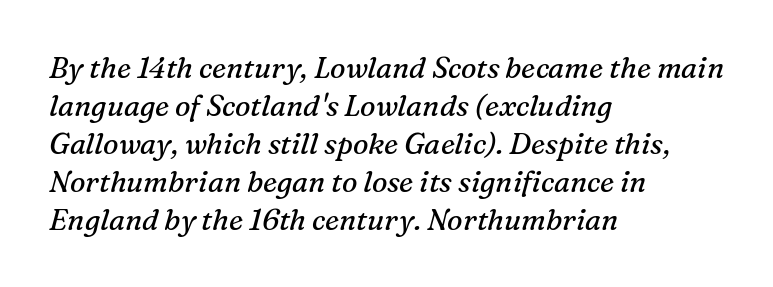
Q: Is the text bold? A: No.
Q: Is the text italic (slanted)? A: Yes, it leans right by about 16 degrees.
Q: Is the typeface a serif or a sans-serif typeface? A: Serif.
Q: Is the text underlined? A: No.
Q: How is the paragraph aligned? A: Left-aligned.
Q: Is the spacing between letters normal or unusually wide? A: Normal.
Q: Is the spacing between lines tight, normal or loose? A: Normal.
Q: Width (condensed, normal, or wide)? A: Normal.
Q: Stroke contrast? A: Medium.
Q: x-height? A: Medium.
Q: Monospaced? A: No.
